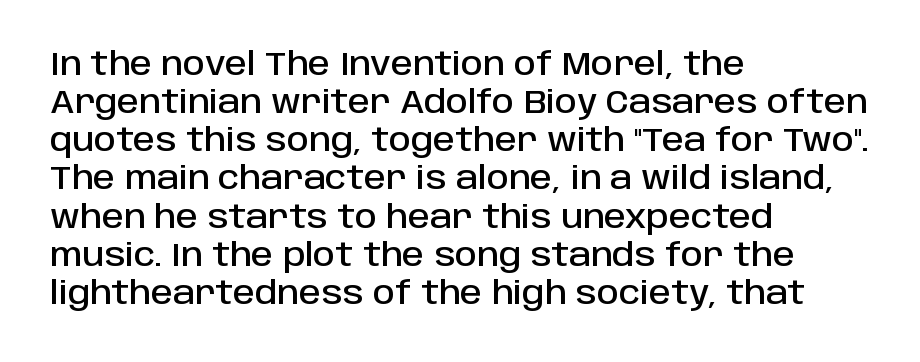
{"serif": "no", "italic": "no", "width": "normal", "stroke_contrast": "low", "x_height": "large", "monospaced": "no", "underline": "no", "align": "left", "line_spacing_ratio": 1.23, "letter_spacing": "normal", "letter_spacing_em": 0.0, "glyph_px": 31}
